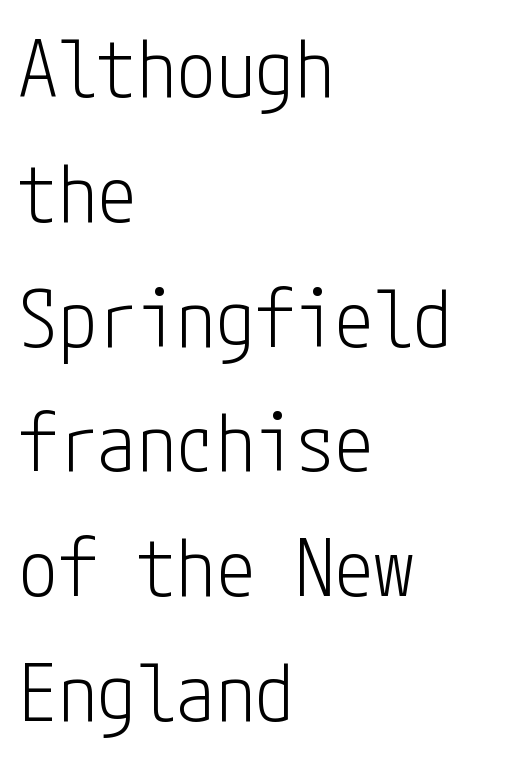
The compositor pushed each line to the left boundary. Does the leading feel generous? No, just average. What stands out about the letter spacing? Nothing — it is the standard amount. Nothing sits at the stroke ends, so this counts as sans-serif. Think standard paragraph weight, or any step lighter than that. Quick note: underline off.
